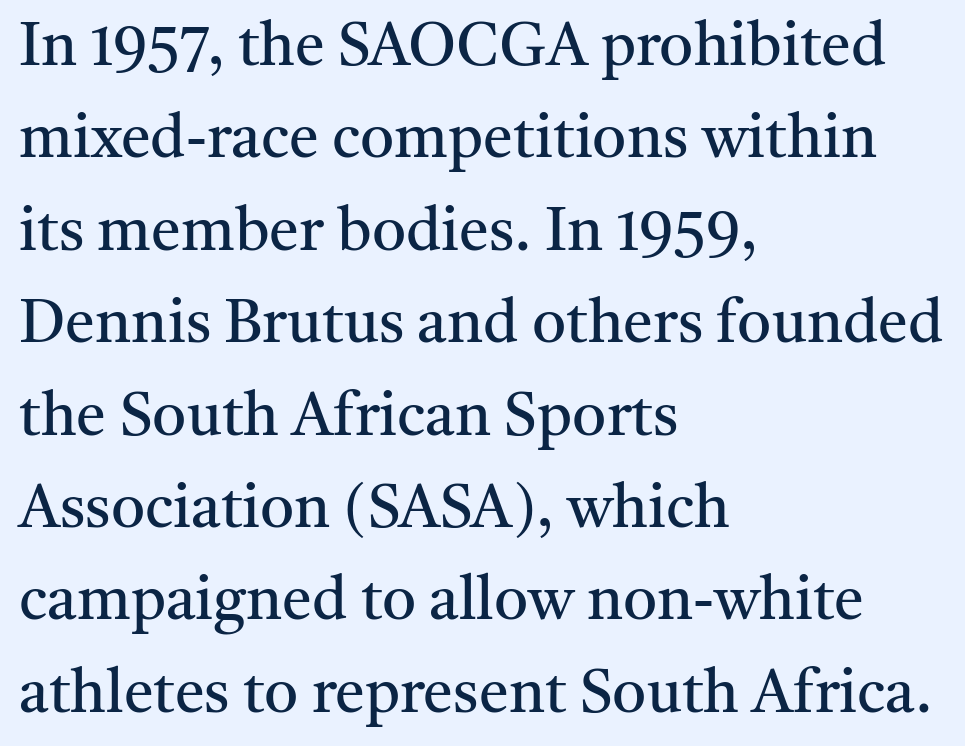
The image shows 60 px regular-weight serif type, upright; set left-aligned, normal line spacing (1.54x), normal letter spacing, not underlined; medium stroke contrast and a medium x-height.
